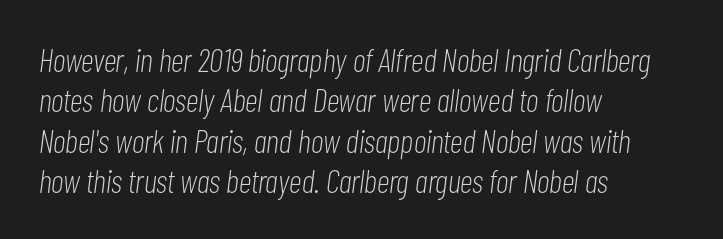
Style check: oblique. Check under the words: just untouched page. Short note: letters normally spaced. Character widths vary here, with narrow letters taking less room than wide ones. The strokes are not fattened; the text isn't bold.
